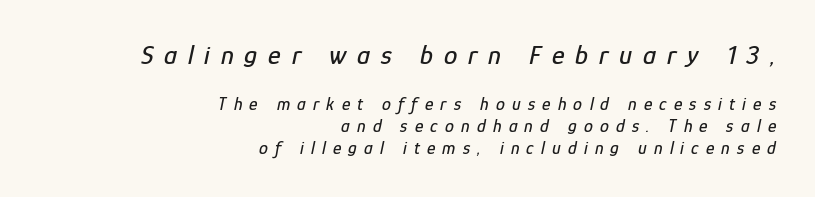
The image shows 27 px text type, italic (leaning right); set right-aligned, line spacing 1.21x, unusually wide letter spacing (+0.4 em), not underlined; the first (top) block is 1.5x larger.
